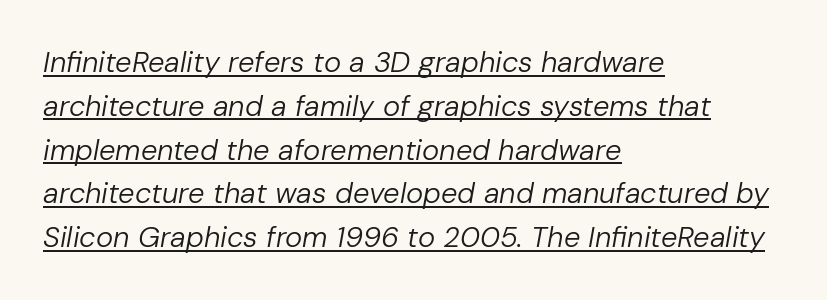
The image shows 29 px regular-weight type, italic (leaning right); set left-aligned, normal line spacing (1.51x), normal letter spacing, underlined; low stroke contrast and a medium x-height.
